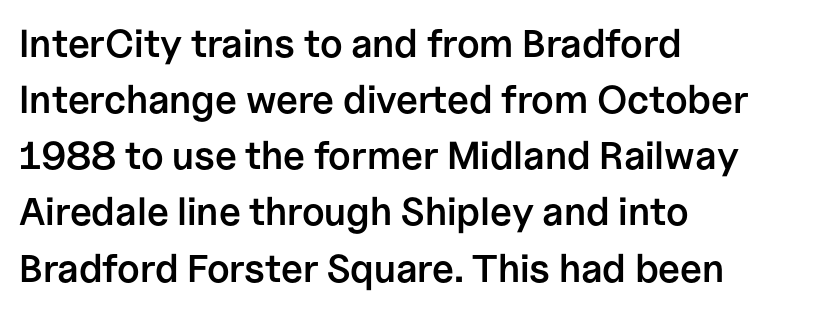
The type sits square on the baseline with zero lean. Notice the strokes are somewhat thickened but not fully heavy: this is a semibold. Teacher's note: observe the even left margin — that is flush-left alignment. The designer went with a sans here, leaving each stem footless. In terms of leading, this rendering sits right in the middle.
